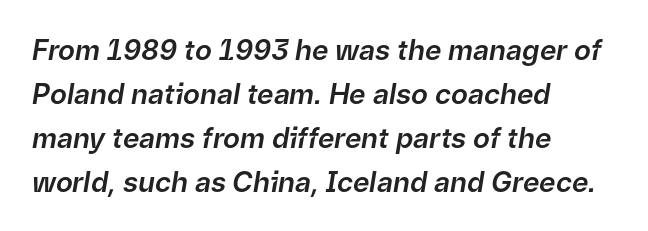
Q: Is the text italic (slanted)? A: Yes, it leans right by about 9 degrees.
Q: Is the text underlined? A: No.
Q: How is the paragraph aligned? A: Left-aligned.
Q: Is the spacing between letters normal or unusually wide? A: Normal.
Q: Is the spacing between lines tight, normal or loose? A: Normal.
Q: Width (condensed, normal, or wide)? A: Normal.
Q: Stroke contrast? A: Low.
Q: x-height? A: Medium.
Q: Monospaced? A: No.
